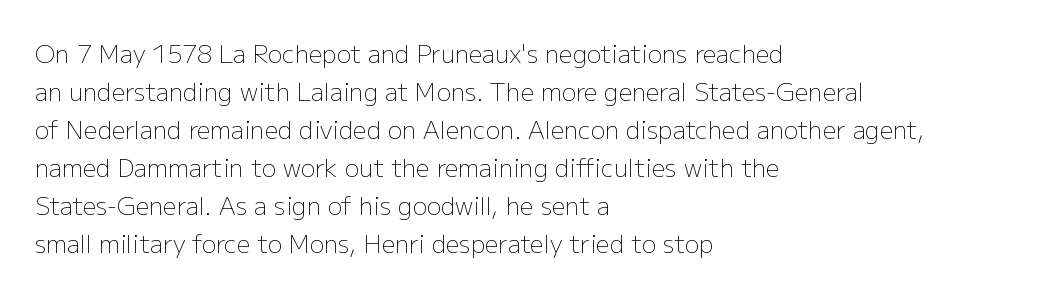
{"italic": "no", "bold": "no", "underline": "no", "align": "left", "line_spacing": "normal", "line_spacing_ratio": 1.58, "letter_spacing": "normal", "letter_spacing_em": 0.0, "glyph_px": 24}
